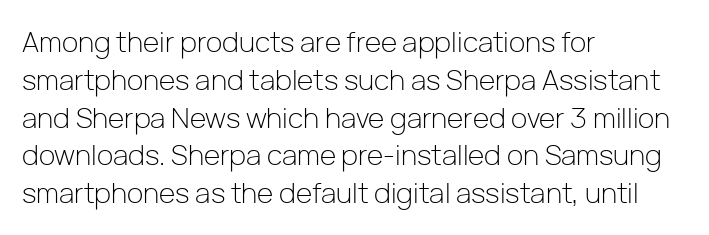
The image shows 28 px light sans-serif type, upright; set left-aligned, normal line spacing (1.35x), normal letter spacing, not underlined; low stroke contrast and a medium x-height.
